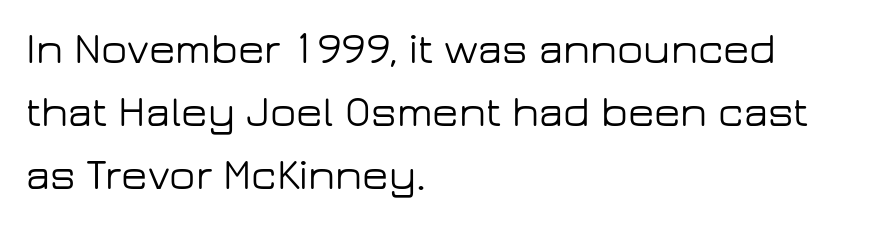
The image shows 43 px wide sans-serif type, upright; set left-aligned, normal line spacing (1.47x), normal letter spacing, not underlined; low stroke contrast and a medium x-height.
